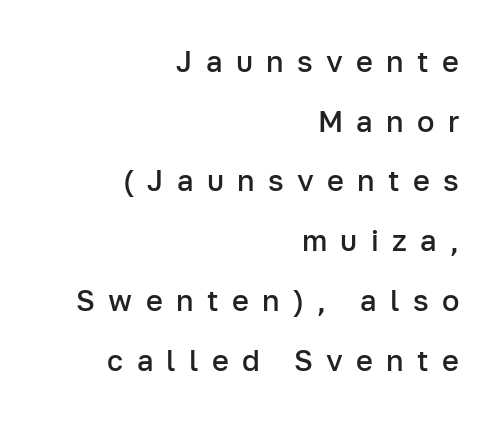
Q: Is the text bold? A: Semi-bold.
Q: Is the text italic (slanted)? A: No, it is upright.
Q: Is the typeface a serif or a sans-serif typeface? A: Sans-serif.
Q: Is the text underlined? A: No.
Q: How is the paragraph aligned? A: Right-aligned.
Q: Is the spacing between letters normal or unusually wide? A: Unusually wide.
Q: Is the spacing between lines tight, normal or loose? A: Loose.
Q: Width (condensed, normal, or wide)? A: Normal.
Q: Stroke contrast? A: Low.
Q: x-height? A: Medium.
Q: Monospaced? A: No.
